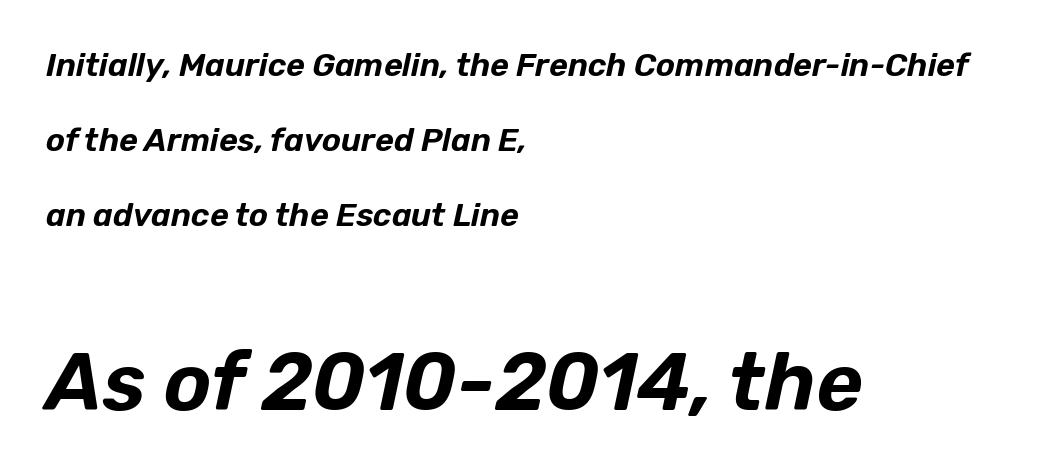
Compared with typical paragraphs, the rows here are farther apart. Does the lettering tilt? It does — this is italic. Only glyphs here, with clear space below each row. A typesetter would call this zero additional tracking. Reading top to bottom, the characters get bigger at the block break. Looks like regular typesetting: each glyph gets only the width it needs.
